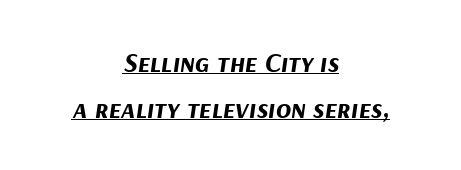
{"italic": "yes", "lean": "right", "slant_degrees": 9, "bold": "yes", "weight": "bold", "width": "normal", "stroke_contrast": "medium", "x_height": "medium", "monospaced": "no", "underline": "yes", "align": "center", "line_spacing": "normal", "line_spacing_ratio": 1.63, "letter_spacing": "normal", "letter_spacing_em": 0.0, "glyph_px": 28}
